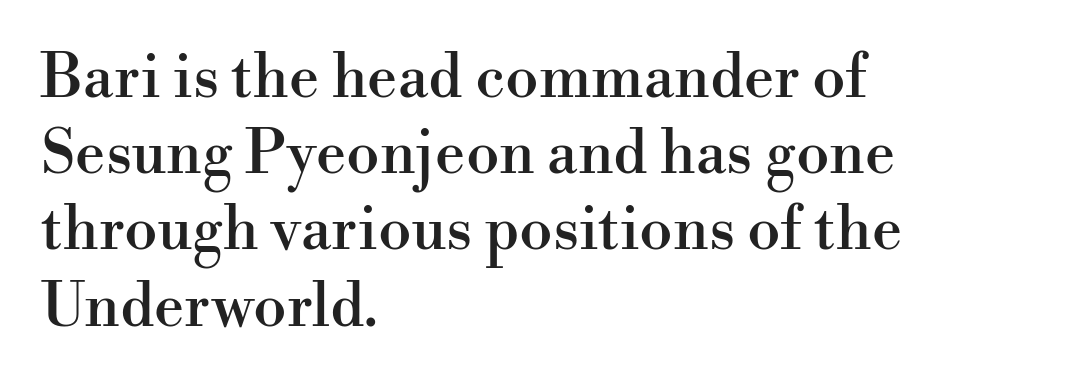
Q: Is the text italic (slanted)? A: No, it is upright.
Q: Is the typeface a serif or a sans-serif typeface? A: Serif.
Q: Is the text underlined? A: No.
Q: How is the paragraph aligned? A: Left-aligned.
Q: Is the spacing between letters normal or unusually wide? A: Normal.
Q: Is the spacing between lines tight, normal or loose? A: Normal.
Q: Width (condensed, normal, or wide)? A: Normal.
Q: Stroke contrast? A: High.
Q: x-height? A: Small.
Q: Monospaced? A: No.
